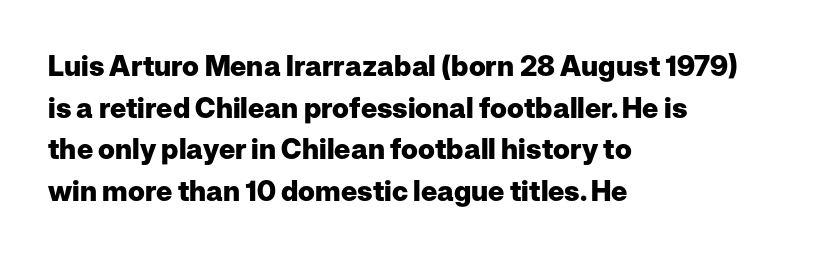
{"serif": "no", "italic": "no", "bold": "yes", "weight": "heavy", "width": "normal", "stroke_contrast": "low", "x_height": "medium", "monospaced": "no", "underline": "no", "align": "left", "line_spacing": "normal", "line_spacing_ratio": 1.49, "letter_spacing": "normal", "letter_spacing_em": 0.0, "glyph_px": 28}
